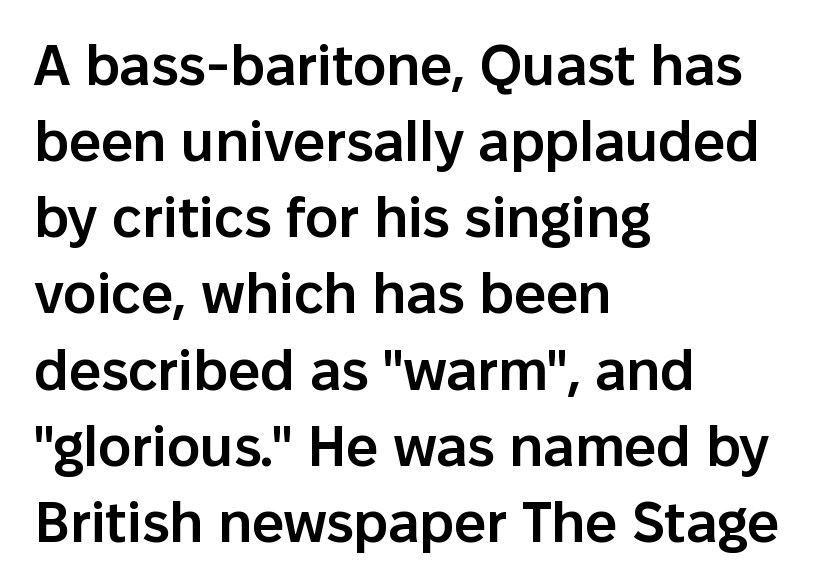
The image shows 56 px semibold sans-serif type, upright; set left-aligned, normal line spacing (1.36x), normal letter spacing, not underlined; low stroke contrast and a medium x-height.
